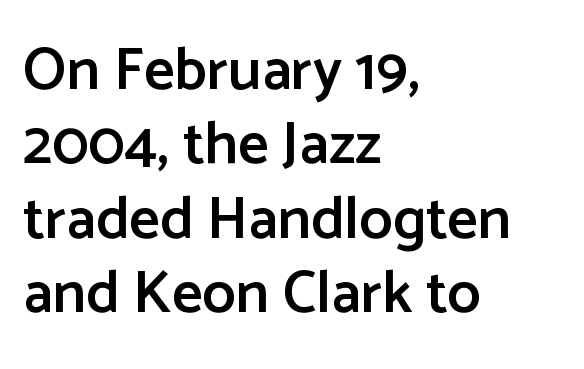
{"serif": "no", "italic": "no", "bold": "semi", "weight": "semibold", "width": "normal", "stroke_contrast": "low", "x_height": "medium", "monospaced": "no", "underline": "no", "align": "left", "line_spacing_ratio": 1.24, "letter_spacing": "normal", "letter_spacing_em": 0.0, "glyph_px": 60}
